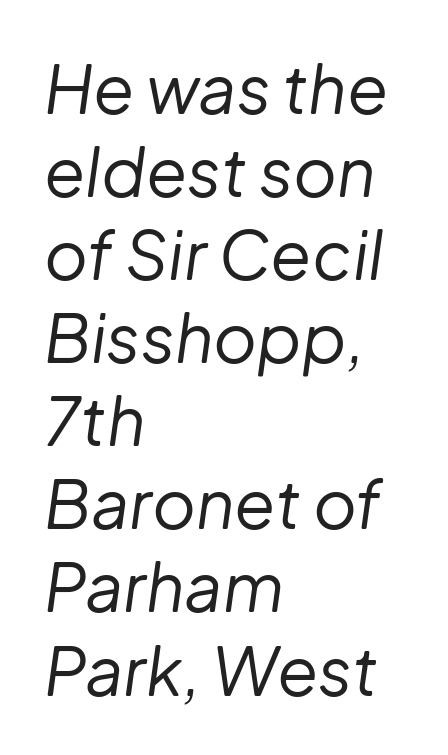
{"italic": "yes", "lean": "right", "slant_degrees": 8, "bold": "no", "weight": "regular", "width": "normal", "stroke_contrast": "low", "x_height": "medium", "monospaced": "no", "underline": "no", "align": "left", "line_spacing_ratio": 1.24, "letter_spacing": "normal", "letter_spacing_em": 0.0, "glyph_px": 67}
